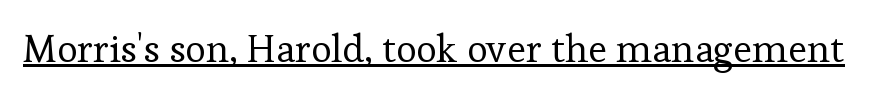
Q: Is the text bold? A: No.
Q: Is the text italic (slanted)? A: No, it is upright.
Q: Is the typeface a serif or a sans-serif typeface? A: Serif.
Q: Is the text underlined? A: Yes.
Q: Is the spacing between letters normal or unusually wide? A: Normal.
Q: Width (condensed, normal, or wide)? A: Normal.
Q: Stroke contrast? A: Low.
Q: x-height? A: Medium.
Q: Monospaced? A: No.
